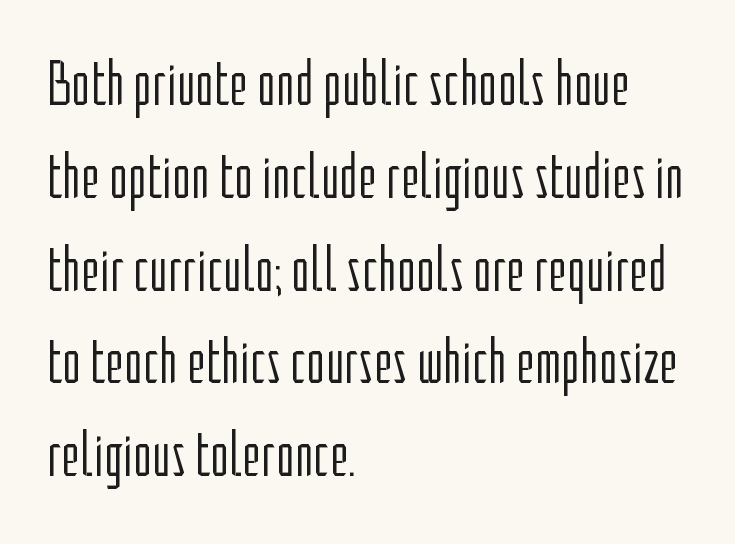
The image shows 64 px light, condensed sans-serif type, upright; set left-aligned, normal line spacing (1.45x), normal letter spacing, not underlined; low stroke contrast and a medium x-height.
